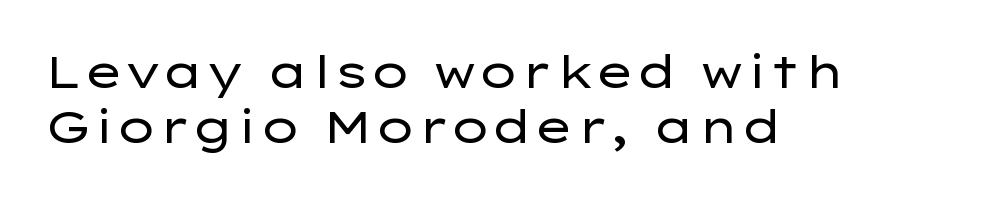
The image shows 44 px regular-weight, wide sans-serif type, upright; set left-aligned, normal line spacing (1.25x), normal letter spacing, not underlined; low stroke contrast and a medium x-height.
